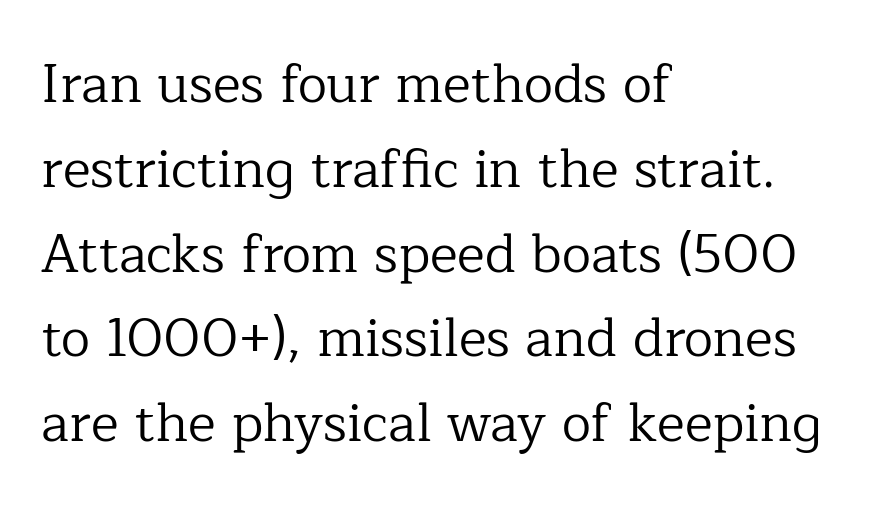
The image shows 53 px regular-weight serif type, upright; set left-aligned, normal line spacing (1.6x), normal letter spacing, not underlined; low stroke contrast and a medium x-height.
